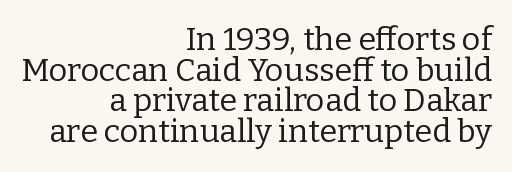
{"serif": "yes", "italic": "no", "bold": "no", "weight": "regular", "width": "normal", "stroke_contrast": "low", "x_height": "medium", "monospaced": "no", "underline": "no", "align": "right", "line_spacing": "tight", "line_spacing_ratio": 0.96, "letter_spacing": "normal", "letter_spacing_em": 0.0, "glyph_px": 32}
